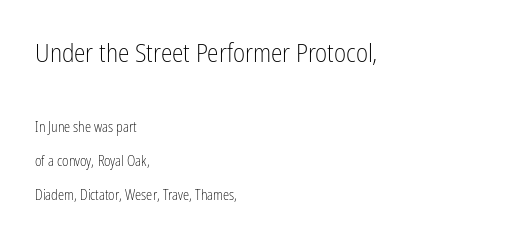
Q: Is the text bold? A: No.
Q: Is the text italic (slanted)? A: No, it is upright.
Q: Is the text underlined? A: No.
Q: How is the paragraph aligned? A: Left-aligned.
Q: Is the spacing between letters normal or unusually wide? A: Normal.
Q: Is the spacing between lines tight, normal or loose? A: Loose.
Q: Which block of text is set in a larger size, the first (top) or the second (bottom)? A: The first (top) one.
